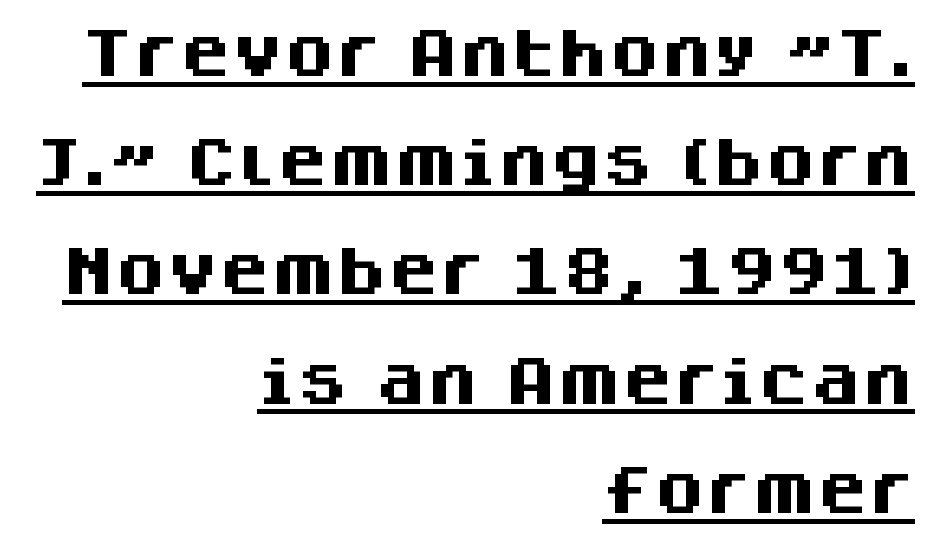
The image shows 52 px heavy sans-serif type, upright; set right-aligned, loose line spacing (2.1x), normal letter spacing, underlined; medium stroke contrast and a large x-height.
